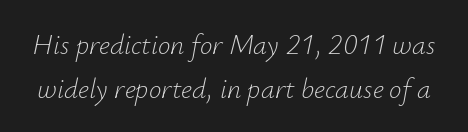
{"italic": "yes", "lean": "right", "slant_degrees": 12, "bold": "no", "weight": "light", "width": "normal", "stroke_contrast": "low", "x_height": "small", "monospaced": "no", "underline": "no", "line_spacing": "normal", "line_spacing_ratio": 1.58, "letter_spacing": "normal", "letter_spacing_em": 0.0, "glyph_px": 28}
